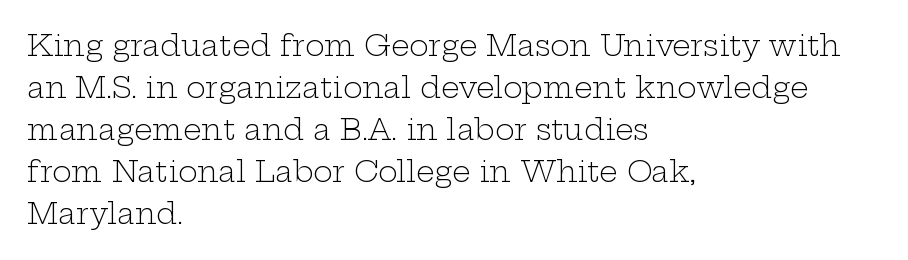
The image shows 29 px light, wide serif type, upright; set left-aligned, normal line spacing (1.45x), normal letter spacing, not underlined; low stroke contrast and a medium x-height.
